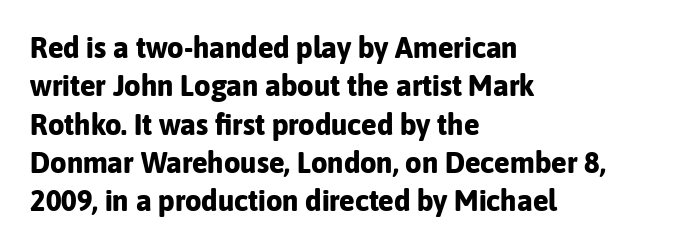
Words appear dense and cohesive because spacing is normal. I'd describe the lettering as bold — thick and assertive. Interline gaps are of average width in this sample. Each letter keeps its own natural width here, so spacing adapts to shape. This sample uses an upright cut, with every glyph sitting square on the baseline. Grotesque or geometric, the face here clearly has no serifs.
